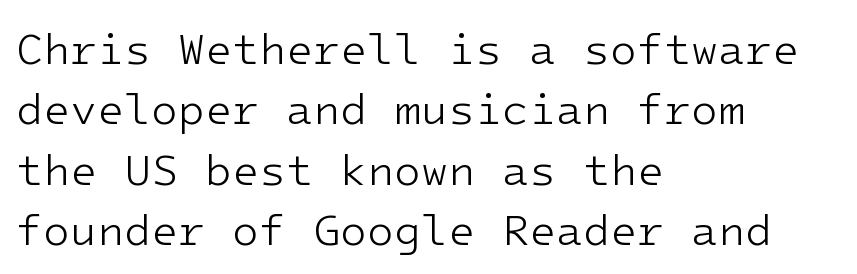
Q: Is the text bold? A: No.
Q: Is the text italic (slanted)? A: No, it is upright.
Q: Is the typeface a serif or a sans-serif typeface? A: Sans-serif.
Q: Is the text underlined? A: No.
Q: How is the paragraph aligned? A: Left-aligned.
Q: Is the spacing between letters normal or unusually wide? A: Normal.
Q: Is the spacing between lines tight, normal or loose? A: Normal.
Q: Width (condensed, normal, or wide)? A: Normal.
Q: Stroke contrast? A: Low.
Q: x-height? A: Medium.
Q: Monospaced? A: Yes.
